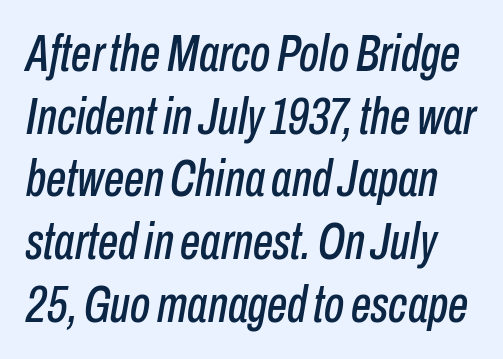
{"italic": "yes", "lean": "right", "slant_degrees": 10, "width": "condensed", "stroke_contrast": "low", "x_height": "medium", "monospaced": "no", "underline": "no", "line_spacing_ratio": 1.23, "letter_spacing": "normal", "letter_spacing_em": 0.0, "glyph_px": 51}
